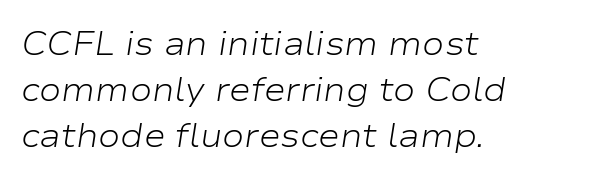
{"italic": "yes", "lean": "right", "slant_degrees": 9, "bold": "no", "weight": "light", "width": "wide", "stroke_contrast": "low", "x_height": "medium", "monospaced": "no", "underline": "no", "align": "left", "line_spacing": "normal", "line_spacing_ratio": 1.4, "letter_spacing": "normal", "letter_spacing_em": 0.0, "glyph_px": 33}
